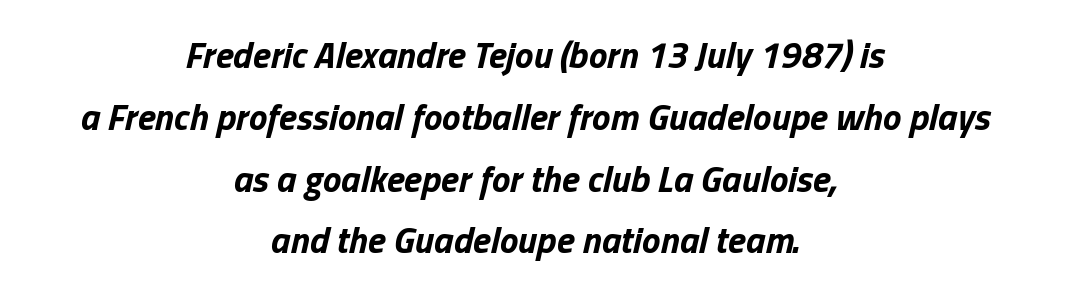
The image shows 37 px bold type, italic (leaning right); set centered, normal line spacing (1.67x), normal letter spacing, not underlined; low stroke contrast and a medium x-height.
